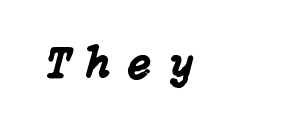
{"italic": "yes", "lean": "right", "slant_degrees": 15, "width": "normal", "stroke_contrast": "low", "x_height": "medium", "underline": "no", "letter_spacing": "wide", "letter_spacing_em": 0.39, "glyph_px": 44}
